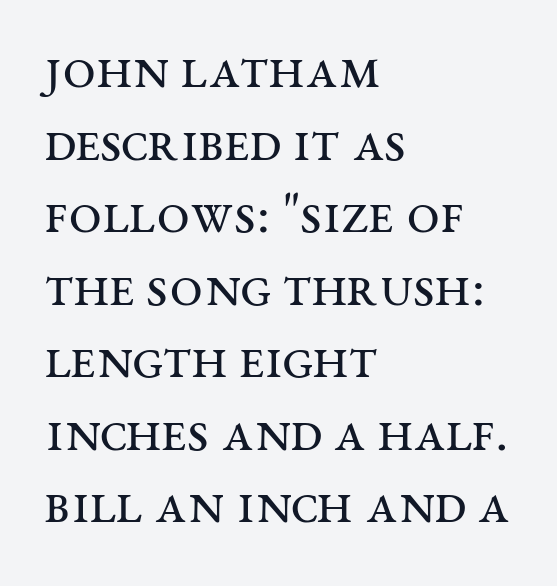
Q: Is the text bold? A: No.
Q: Is the text italic (slanted)? A: No, it is upright.
Q: Is the typeface a serif or a sans-serif typeface? A: Serif.
Q: Is the text underlined? A: No.
Q: How is the paragraph aligned? A: Left-aligned.
Q: Is the spacing between letters normal or unusually wide? A: Normal.
Q: Width (condensed, normal, or wide)? A: Wide.
Q: Stroke contrast? A: Medium.
Q: x-height? A: Large.
Q: Monospaced? A: No.
